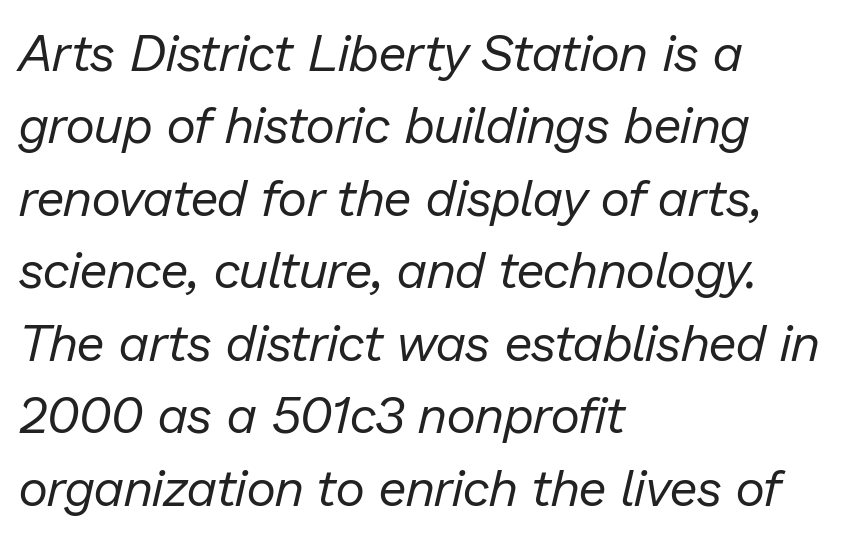
Q: Is the text bold? A: No.
Q: Is the text italic (slanted)? A: Yes, it leans right by about 13 degrees.
Q: Is the text underlined? A: No.
Q: How is the paragraph aligned? A: Left-aligned.
Q: Is the spacing between letters normal or unusually wide? A: Normal.
Q: Is the spacing between lines tight, normal or loose? A: Normal.
Q: Width (condensed, normal, or wide)? A: Normal.
Q: Stroke contrast? A: Low.
Q: x-height? A: Medium.
Q: Monospaced? A: No.
